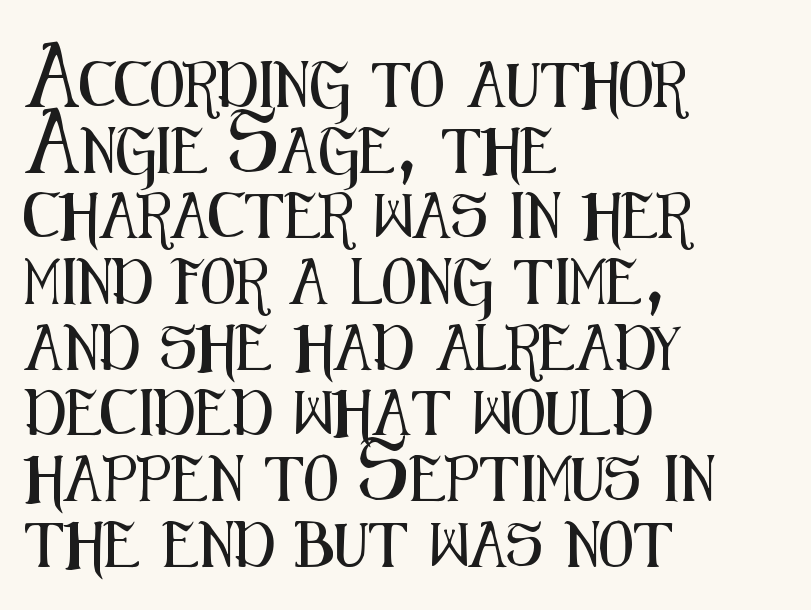
Q: Is the text italic (slanted)? A: No, it is upright.
Q: Is the text underlined? A: No.
Q: How is the paragraph aligned? A: Left-aligned.
Q: Is the spacing between letters normal or unusually wide? A: Normal.
Q: Is the spacing between lines tight, normal or loose? A: Normal.
Q: Width (condensed, normal, or wide)? A: Condensed.
Q: Stroke contrast? A: Medium.
Q: x-height? A: Medium.
Q: Monospaced? A: No.
